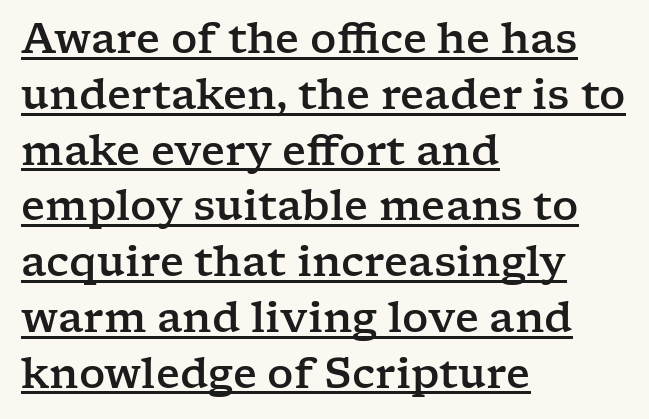
{"serif": "yes", "italic": "no", "width": "wide", "stroke_contrast": "low", "x_height": "medium", "monospaced": "no", "underline": "yes", "align": "left", "line_spacing": "normal", "line_spacing_ratio": 1.36, "letter_spacing": "normal", "letter_spacing_em": 0.0, "glyph_px": 41}
